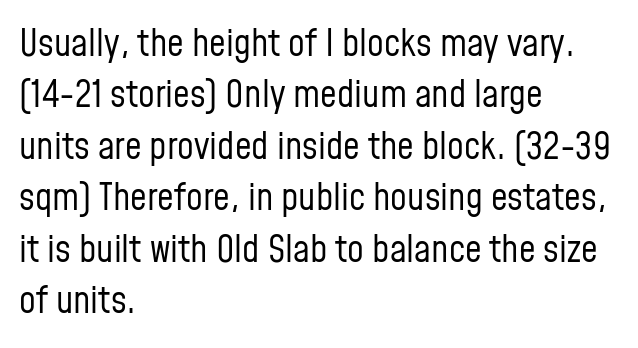
{"serif": "no", "italic": "no", "bold": "no", "weight": "regular", "width": "condensed", "stroke_contrast": "low", "x_height": "medium", "monospaced": "no", "underline": "no", "align": "left", "line_spacing": "normal", "line_spacing_ratio": 1.39, "letter_spacing": "normal", "letter_spacing_em": 0.0, "glyph_px": 37}
